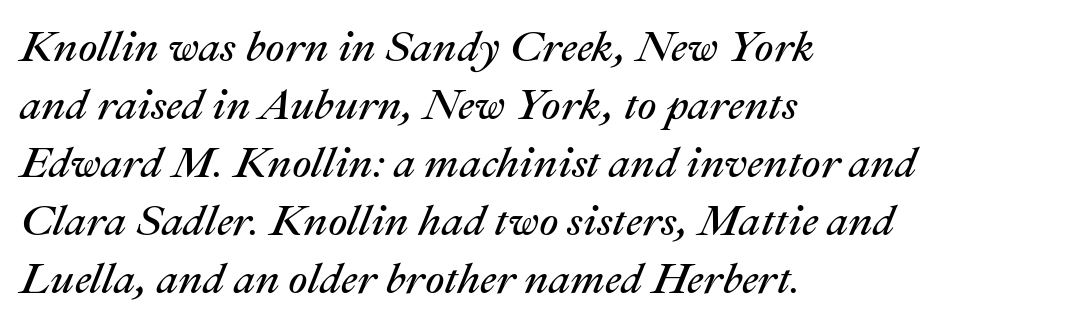
{"italic": "yes", "lean": "right", "slant_degrees": 22, "bold": "no", "weight": "regular", "width": "normal", "stroke_contrast": "medium", "x_height": "medium", "monospaced": "no", "underline": "no", "align": "left", "line_spacing": "normal", "line_spacing_ratio": 1.35, "letter_spacing": "normal", "letter_spacing_em": 0.0, "glyph_px": 43}
